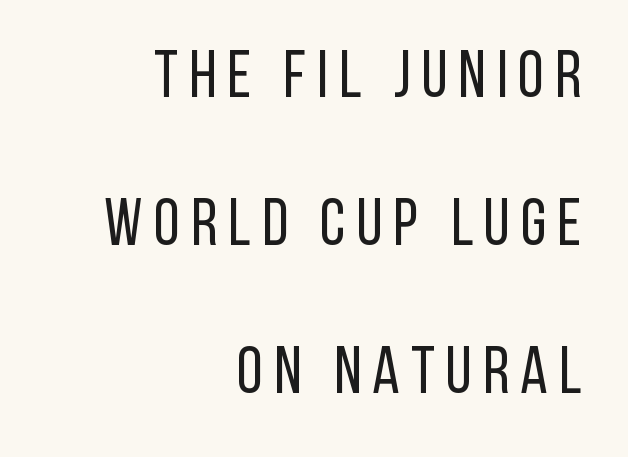
Q: Is the text bold? A: No.
Q: Is the text italic (slanted)? A: No, it is upright.
Q: Is the typeface a serif or a sans-serif typeface? A: Sans-serif.
Q: Is the text underlined? A: No.
Q: How is the paragraph aligned? A: Right-aligned.
Q: Is the spacing between lines tight, normal or loose? A: Loose.
Q: Width (condensed, normal, or wide)? A: Condensed.
Q: Stroke contrast? A: Low.
Q: x-height? A: Large.
Q: Monospaced? A: No.
